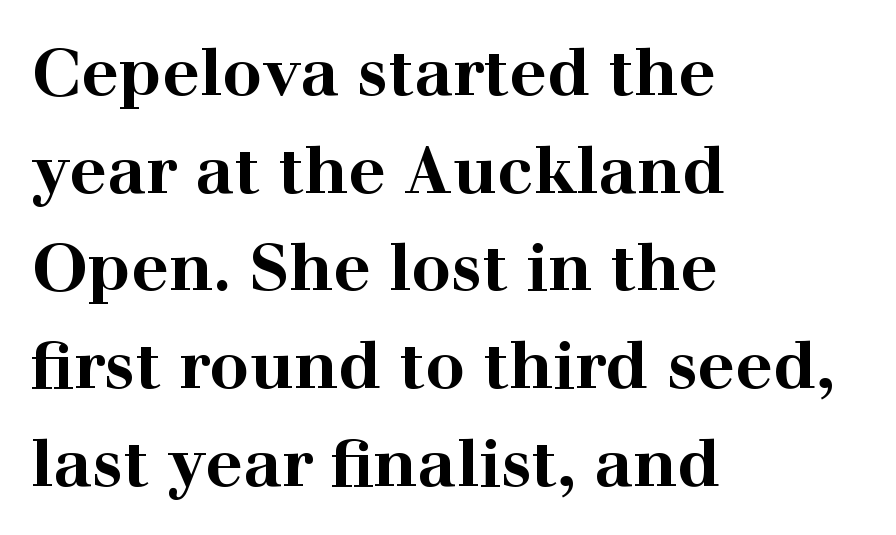
Q: Is the text bold? A: Yes.
Q: Is the text italic (slanted)? A: No, it is upright.
Q: Is the typeface a serif or a sans-serif typeface? A: Serif.
Q: Is the text underlined? A: No.
Q: How is the paragraph aligned? A: Left-aligned.
Q: Is the spacing between letters normal or unusually wide? A: Normal.
Q: Is the spacing between lines tight, normal or loose? A: Normal.
Q: Width (condensed, normal, or wide)? A: Wide.
Q: Stroke contrast? A: High.
Q: x-height? A: Medium.
Q: Monospaced? A: No.
